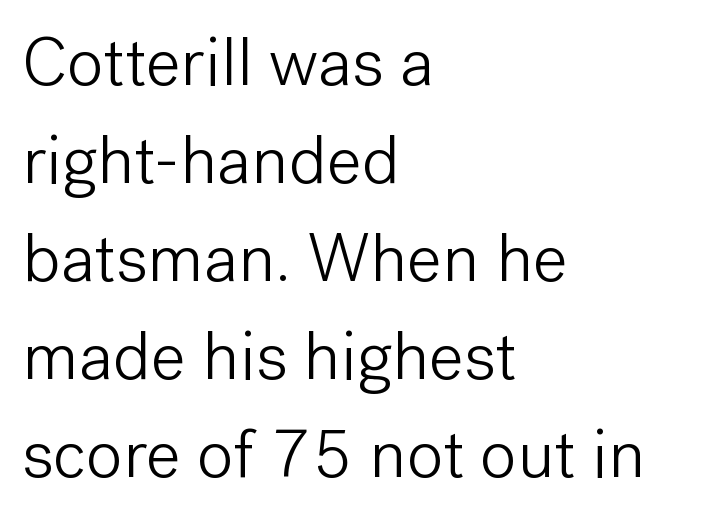
Q: Is the text bold? A: No.
Q: Is the text italic (slanted)? A: No, it is upright.
Q: Is the typeface a serif or a sans-serif typeface? A: Sans-serif.
Q: Is the text underlined? A: No.
Q: How is the paragraph aligned? A: Left-aligned.
Q: Is the spacing between letters normal or unusually wide? A: Normal.
Q: Is the spacing between lines tight, normal or loose? A: Normal.
Q: Width (condensed, normal, or wide)? A: Normal.
Q: Stroke contrast? A: Low.
Q: x-height? A: Medium.
Q: Monospaced? A: No.
